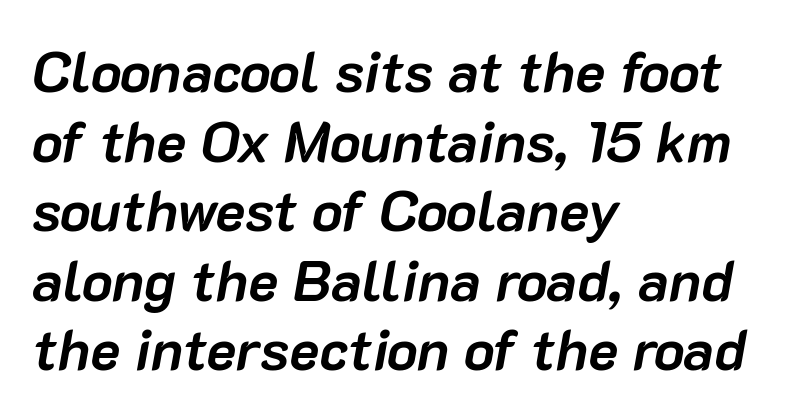
The image shows 57 px semibold type, italic (leaning right); set left-aligned, line spacing 1.22x, normal letter spacing, not underlined; low stroke contrast and a medium x-height.
